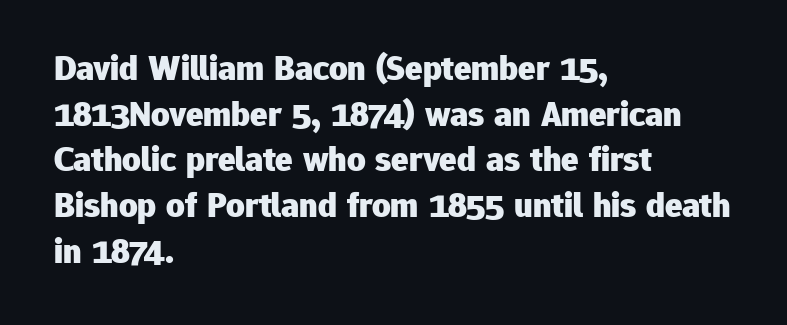
The image shows 36 px heavy sans-serif type, upright; set left-aligned, normal line spacing (1.27x), normal letter spacing, not underlined; low stroke contrast and a medium x-height.
